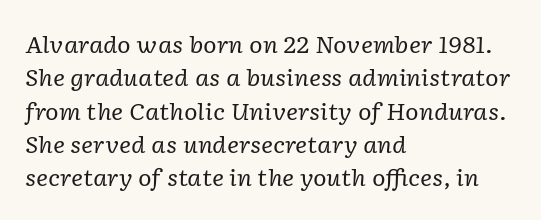
Q: Is the text bold? A: No.
Q: Is the text italic (slanted)? A: Yes, it leans right by about 2 degrees.
Q: Is the text underlined? A: No.
Q: How is the paragraph aligned? A: Left-aligned.
Q: Is the spacing between letters normal or unusually wide? A: Normal.
Q: Is the spacing between lines tight, normal or loose? A: Normal.
